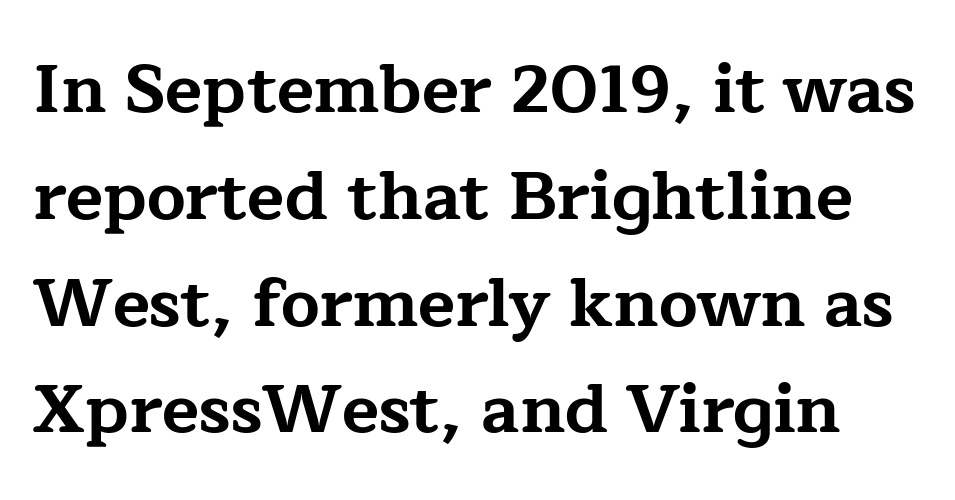
{"serif": "yes", "italic": "no", "bold": "yes", "weight": "bold", "width": "wide", "stroke_contrast": "low", "x_height": "medium", "monospaced": "no", "underline": "no", "line_spacing": "normal", "line_spacing_ratio": 1.57, "letter_spacing": "normal", "letter_spacing_em": 0.0, "glyph_px": 68}
